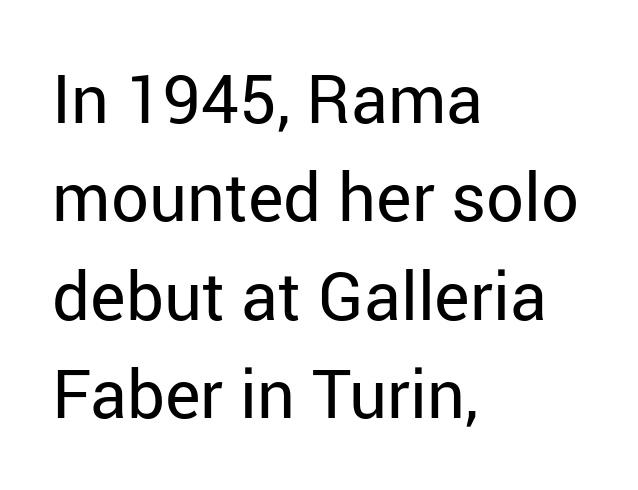
{"serif": "no", "italic": "no", "bold": "no", "weight": "regular", "width": "normal", "stroke_contrast": "low", "x_height": "medium", "monospaced": "no", "underline": "no", "align": "left", "line_spacing": "normal", "line_spacing_ratio": 1.47, "letter_spacing": "normal", "letter_spacing_em": 0.0, "glyph_px": 67}
